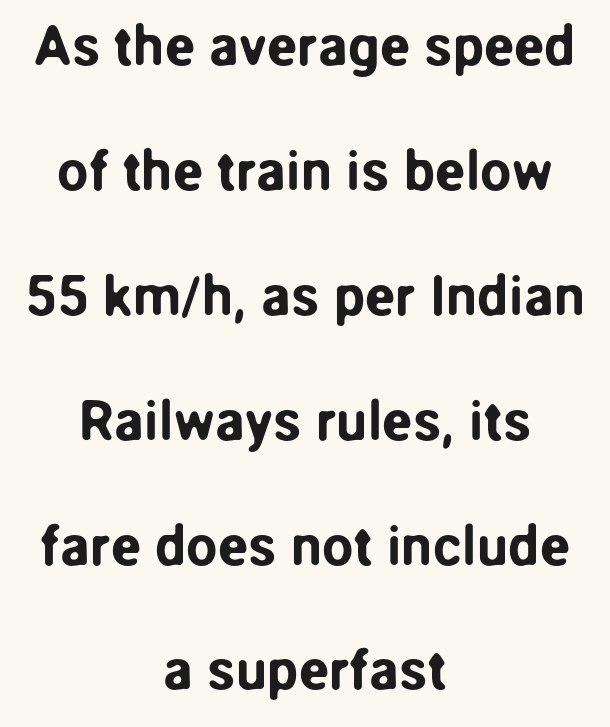
Notice how the passage keeps no hard edge, just a central spine. Rendered with straight, roman letterforms. The area under the type is left untouched. Nothing sits at the stroke ends, so this counts as sans-serif. Rows of type keep a wide berth in the vertical direction.
